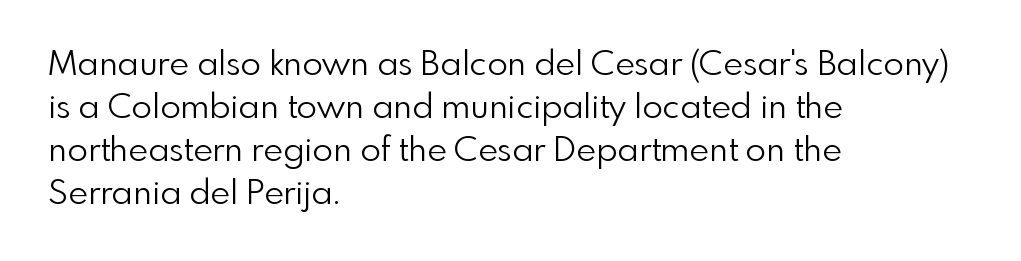
The image shows 34 px light sans-serif type, upright; set left-aligned, normal line spacing (1.26x), normal letter spacing, not underlined; a small x-height.
